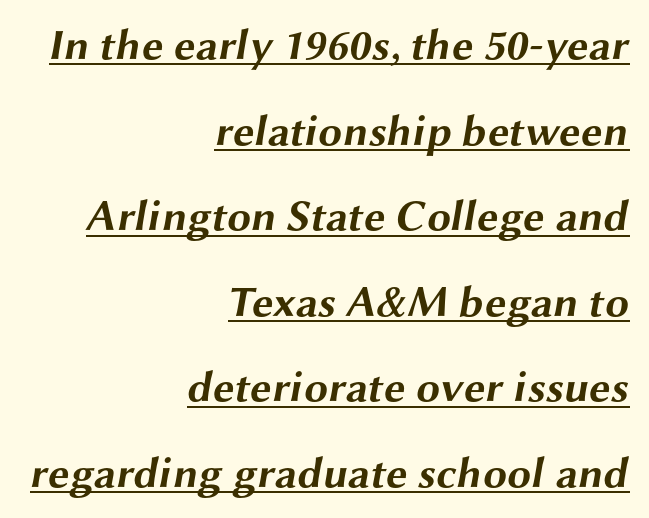
The image shows 43 px bold, wide sans-serif type; set right-aligned, loose line spacing (1.99x), normal letter spacing, underlined; medium stroke contrast and a medium x-height.
